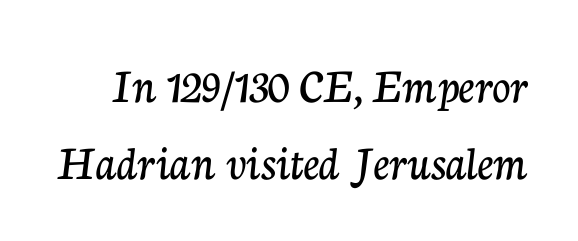
{"serif": "yes", "width": "normal", "stroke_contrast": "low", "x_height": "medium", "monospaced": "no", "underline": "no", "line_spacing": "normal", "line_spacing_ratio": 1.54, "letter_spacing": "normal", "letter_spacing_em": 0.0, "glyph_px": 50}
